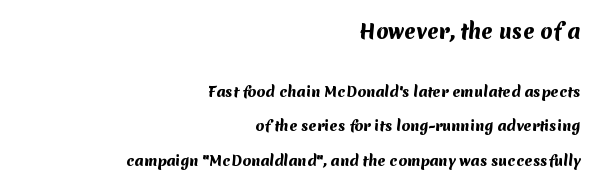
The image shows 20 px bold type; set right-aligned, loose line spacing (2.45x), normal letter spacing, not underlined; the first (top) block is 1.43x larger.
